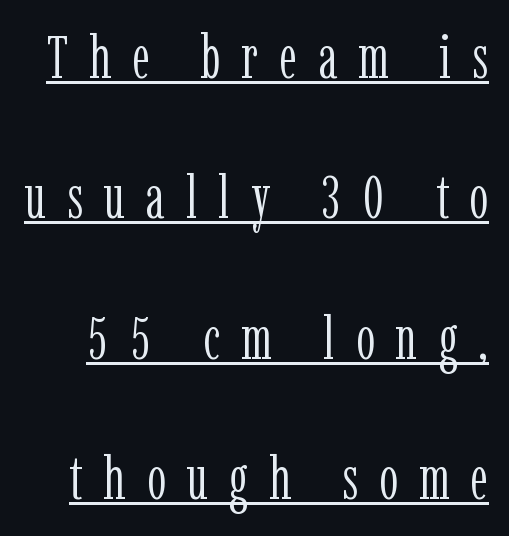
Q: Is the text bold? A: No.
Q: Is the text italic (slanted)? A: No, it is upright.
Q: Is the typeface a serif or a sans-serif typeface? A: Serif.
Q: Is the text underlined? A: Yes.
Q: Is the spacing between letters normal or unusually wide? A: Unusually wide.
Q: Is the spacing between lines tight, normal or loose? A: Loose.
Q: Width (condensed, normal, or wide)? A: Condensed.
Q: Stroke contrast? A: Low.
Q: x-height? A: Medium.
Q: Monospaced? A: No.
